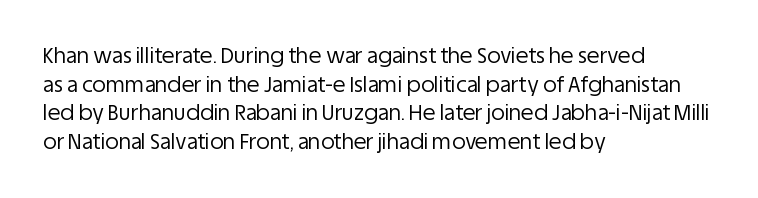
The image shows 21 px text type, upright; set left-aligned, normal line spacing (1.36x), normal letter spacing, not underlined.
